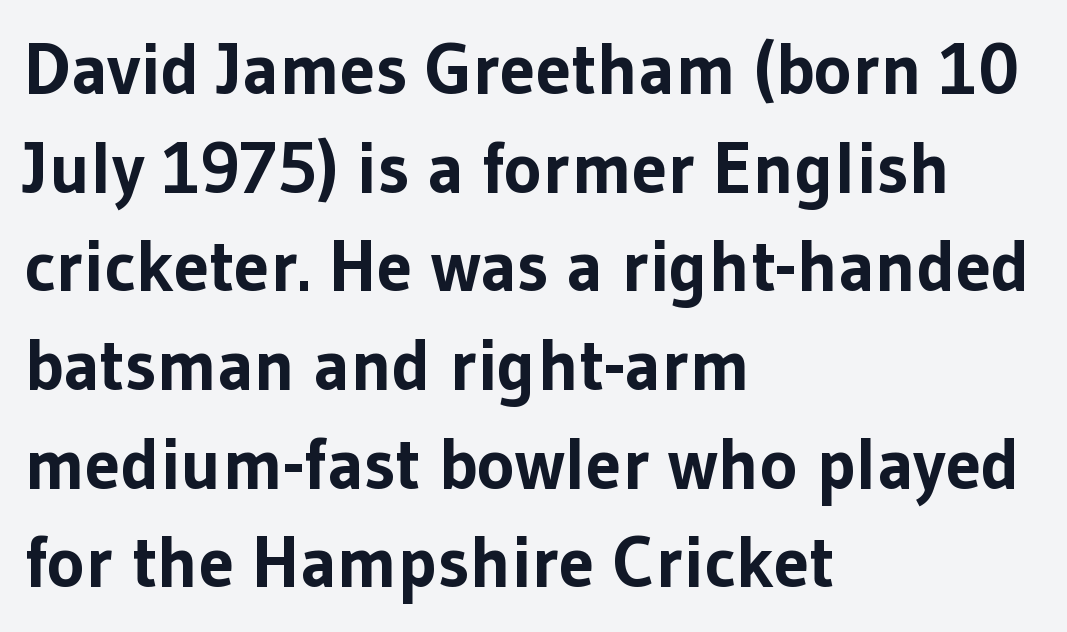
Q: Is the text bold? A: Yes.
Q: Is the text italic (slanted)? A: No, it is upright.
Q: Is the typeface a serif or a sans-serif typeface? A: Sans-serif.
Q: Is the text underlined? A: No.
Q: How is the paragraph aligned? A: Left-aligned.
Q: Is the spacing between letters normal or unusually wide? A: Normal.
Q: Is the spacing between lines tight, normal or loose? A: Normal.
Q: Width (condensed, normal, or wide)? A: Normal.
Q: Stroke contrast? A: Low.
Q: x-height? A: Medium.
Q: Monospaced? A: No.
